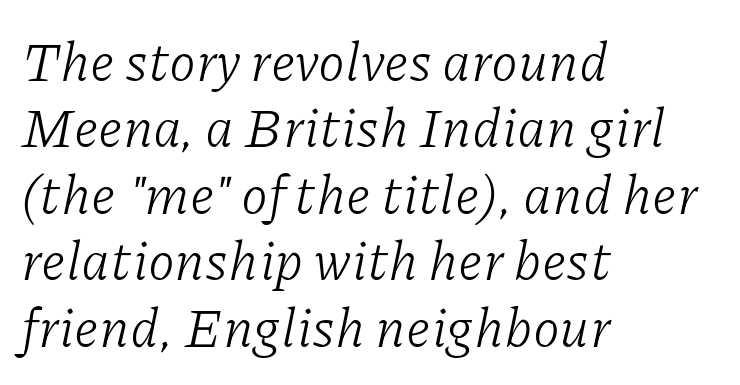
The image shows 54 px light serif type, italic (leaning right); set left-aligned, line spacing 1.23x, normal letter spacing, not underlined; low stroke contrast and a medium x-height.
